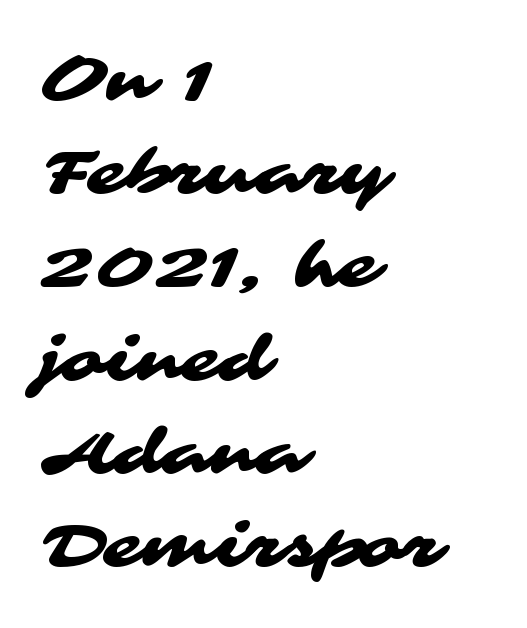
The image shows 63 px wide sans-serif type; set left-aligned, normal line spacing (1.48x), normal letter spacing, not underlined; medium stroke contrast and a medium x-height.
